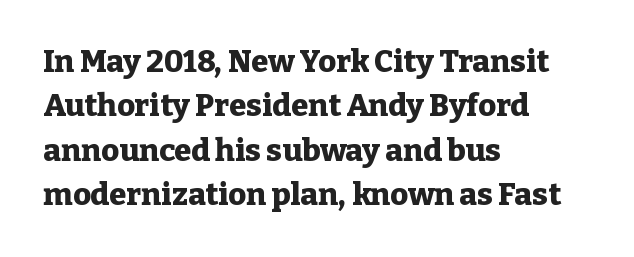
Q: Is the text bold? A: Yes.
Q: Is the text italic (slanted)? A: No, it is upright.
Q: Is the typeface a serif or a sans-serif typeface? A: Serif.
Q: Is the text underlined? A: No.
Q: How is the paragraph aligned? A: Left-aligned.
Q: Is the spacing between letters normal or unusually wide? A: Normal.
Q: Is the spacing between lines tight, normal or loose? A: Normal.
Q: Width (condensed, normal, or wide)? A: Normal.
Q: Stroke contrast? A: Low.
Q: x-height? A: Medium.
Q: Monospaced? A: No.
